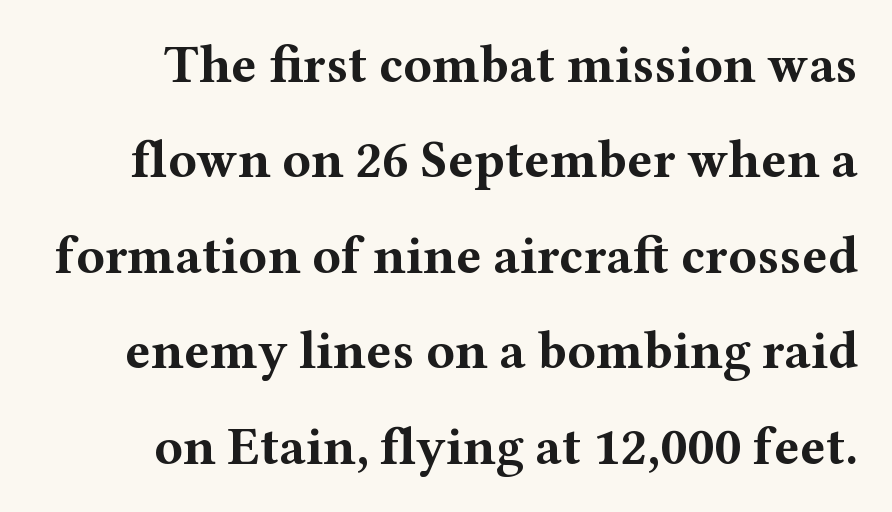
Q: Is the text bold? A: Yes.
Q: Is the text italic (slanted)? A: No, it is upright.
Q: Is the typeface a serif or a sans-serif typeface? A: Serif.
Q: Is the text underlined? A: No.
Q: Is the spacing between letters normal or unusually wide? A: Normal.
Q: Width (condensed, normal, or wide)? A: Wide.
Q: Stroke contrast? A: Medium.
Q: x-height? A: Medium.
Q: Monospaced? A: No.
